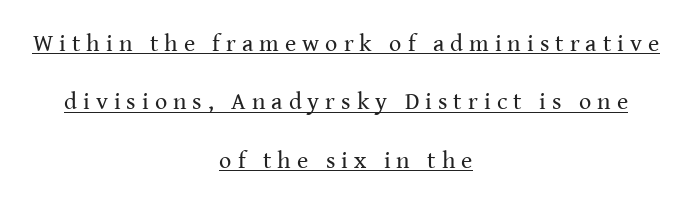
Q: Is the text bold? A: No.
Q: Is the text italic (slanted)? A: No, it is upright.
Q: Is the text underlined? A: Yes.
Q: How is the paragraph aligned? A: Centered.
Q: Is the spacing between letters normal or unusually wide? A: Unusually wide.
Q: Is the spacing between lines tight, normal or loose? A: Loose.
